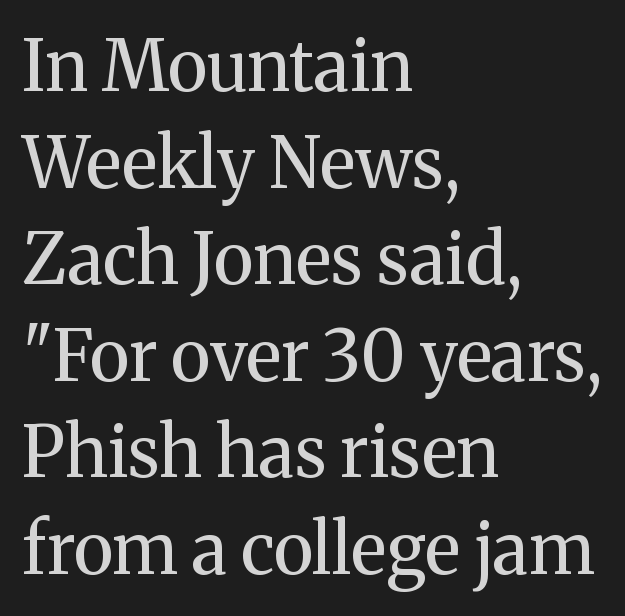
The image shows 70 px regular-weight serif type, upright; set left-aligned, normal line spacing (1.38x), normal letter spacing, not underlined; medium stroke contrast and a medium x-height.
